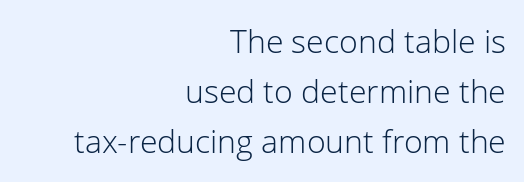
Q: Is the text bold? A: No.
Q: Is the text italic (slanted)? A: No, it is upright.
Q: Is the typeface a serif or a sans-serif typeface? A: Sans-serif.
Q: Is the text underlined? A: No.
Q: How is the paragraph aligned? A: Right-aligned.
Q: Is the spacing between letters normal or unusually wide? A: Normal.
Q: Is the spacing between lines tight, normal or loose? A: Normal.
Q: Width (condensed, normal, or wide)? A: Normal.
Q: Stroke contrast? A: Low.
Q: x-height? A: Medium.
Q: Monospaced? A: No.
